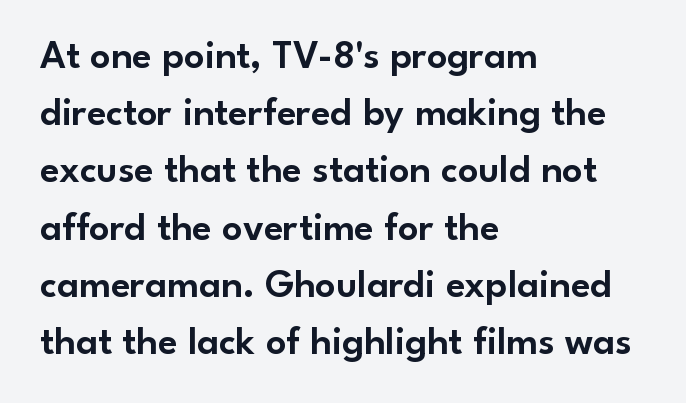
Does extra space separate the letters? No, they use regular spacing. The leading is moderate, giving the passage an even texture. Visually the block forms a straight wall on the left and a jagged coastline on the right. The glyphs are unaccompanied by any horizontal stroke below them. These lines are composed in type without serifs. Posture: vertical.
